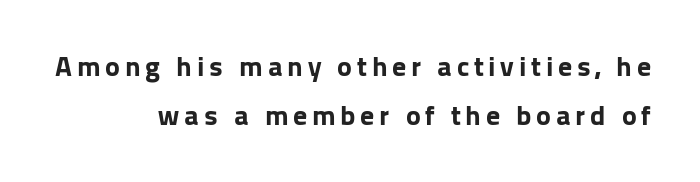
The image shows 28 px bold sans-serif type, upright; set right-aligned, line spacing 1.76x, not underlined; low stroke contrast and a medium x-height.
